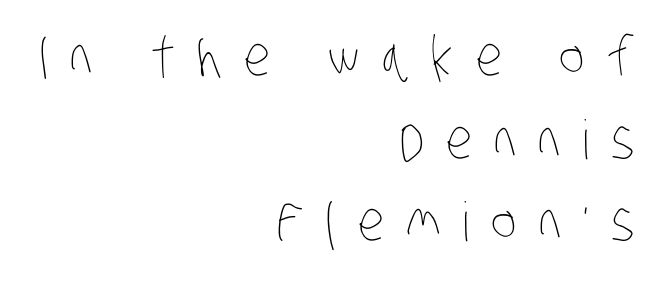
Only glyphs here, with clear space below each row. How would I describe the line gaps? Plain and ordinary. Leftover space on each line is placed entirely before the opening word. The letters advance in unequal steps, a hallmark of proportional type. Short note: letters widely spaced.
